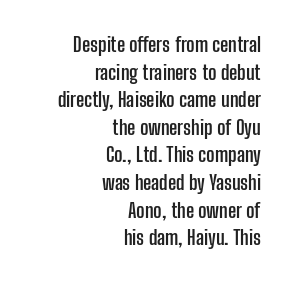
The image shows 20 px bold type, upright; set right-aligned, normal line spacing (1.38x), normal letter spacing, not underlined.
